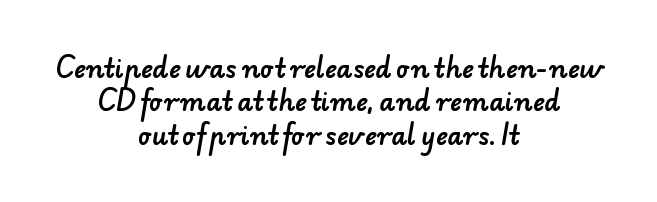
The image shows 25 px text type; set centered, normal line spacing (1.34x), normal letter spacing, not underlined.
